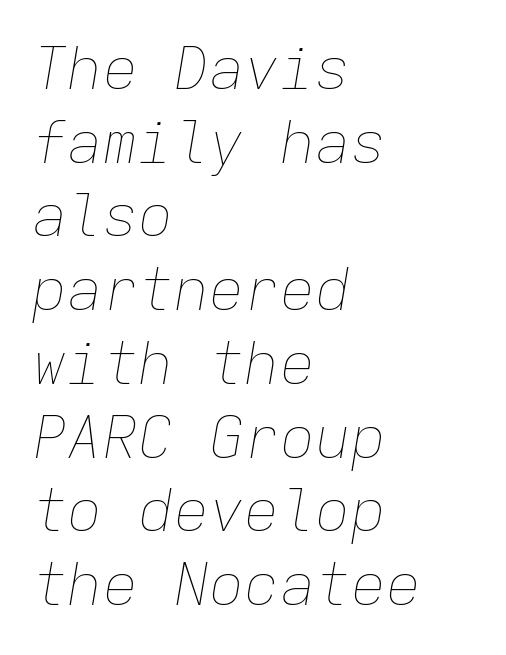
Q: Is the text bold? A: No.
Q: Is the text italic (slanted)? A: Yes, it leans right by about 9 degrees.
Q: Is the text underlined? A: No.
Q: How is the paragraph aligned? A: Left-aligned.
Q: Is the spacing between letters normal or unusually wide? A: Normal.
Q: Is the spacing between lines tight, normal or loose? A: Normal.
Q: Width (condensed, normal, or wide)? A: Normal.
Q: Stroke contrast? A: Low.
Q: x-height? A: Medium.
Q: Monospaced? A: Yes.
